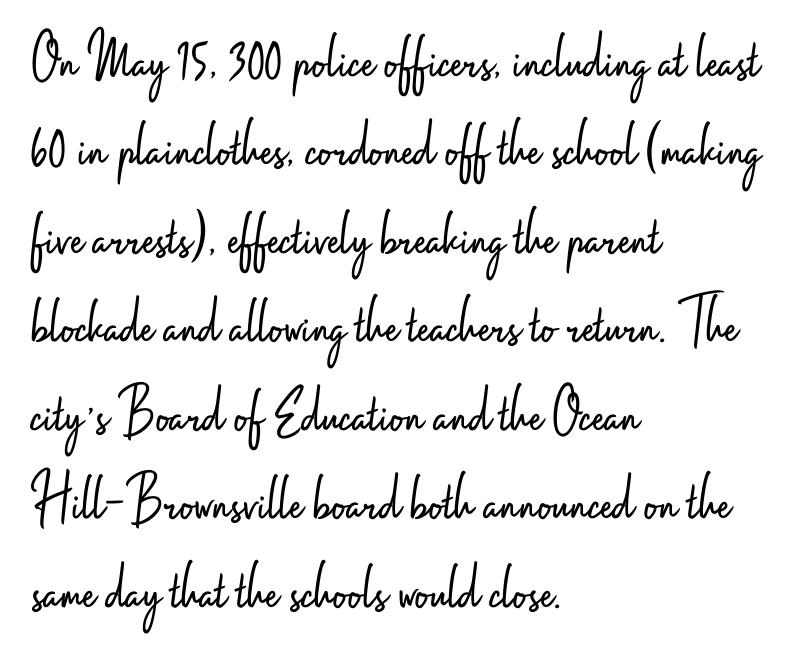
Q: Is the text bold? A: No.
Q: Is the text italic (slanted)? A: Yes.
Q: Is the typeface a serif or a sans-serif typeface? A: Sans-serif.
Q: Is the text underlined? A: No.
Q: How is the paragraph aligned? A: Left-aligned.
Q: Is the spacing between letters normal or unusually wide? A: Normal.
Q: Is the spacing between lines tight, normal or loose? A: Normal.
Q: Width (condensed, normal, or wide)? A: Condensed.
Q: Stroke contrast? A: Low.
Q: x-height? A: Small.
Q: Monospaced? A: No.
